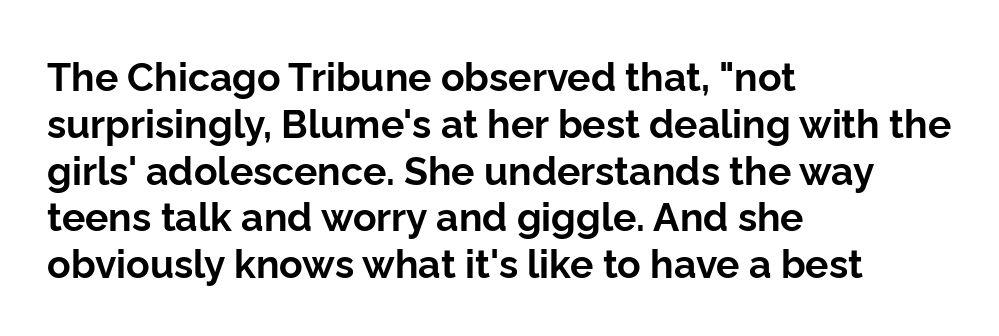
{"serif": "no", "italic": "no", "bold": "yes", "weight": "bold", "width": "normal", "stroke_contrast": "low", "x_height": "medium", "monospaced": "no", "underline": "no", "align": "left", "line_spacing_ratio": 1.2, "letter_spacing": "normal", "letter_spacing_em": 0.0, "glyph_px": 39}
